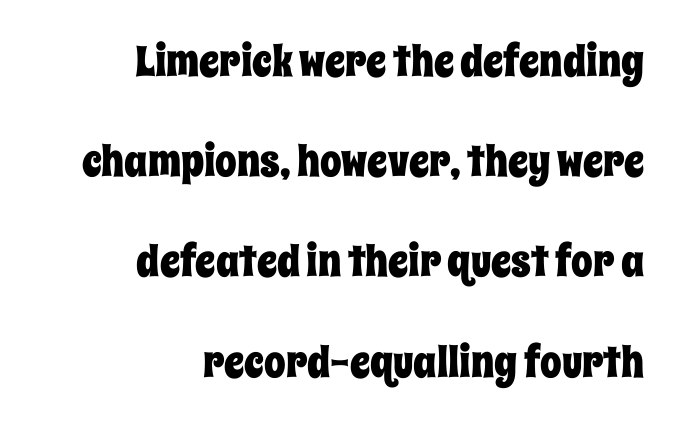
These lines stand farther apart than default settings would place them. Tall strokes in this sample are plumb rather than angled. The space beneath each line is pristine and unruled. Character widths vary here, with narrow letters taking less room than wide ones.
